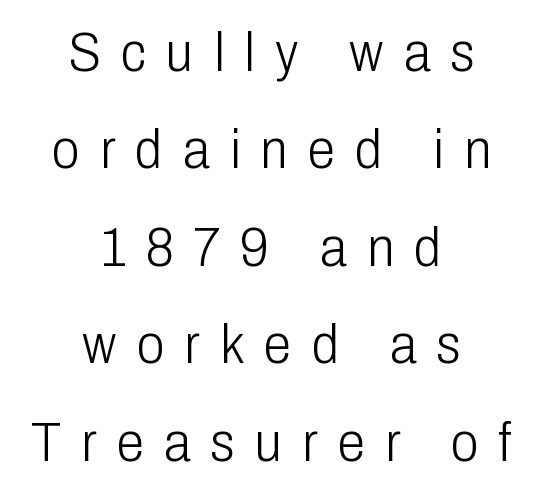
Q: Is the text bold? A: No.
Q: Is the text italic (slanted)? A: No, it is upright.
Q: Is the typeface a serif or a sans-serif typeface? A: Sans-serif.
Q: Is the text underlined? A: No.
Q: How is the paragraph aligned? A: Centered.
Q: Is the spacing between letters normal or unusually wide? A: Unusually wide.
Q: Width (condensed, normal, or wide)? A: Condensed.
Q: Stroke contrast? A: Low.
Q: x-height? A: Medium.
Q: Monospaced? A: No.
